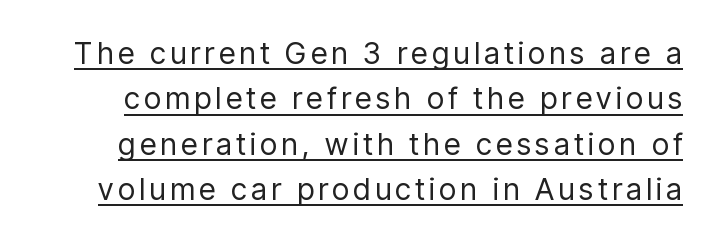
The image shows 30 px regular-weight, condensed sans-serif type, upright; set normal line spacing (1.51x), underlined; low stroke contrast and a medium x-height.
